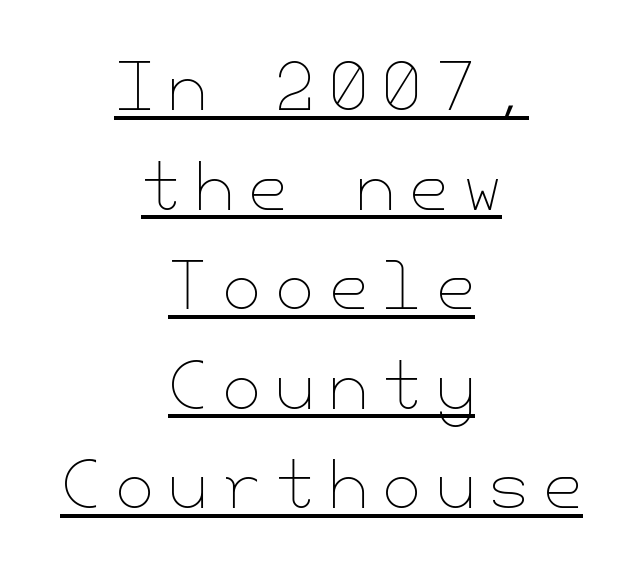
Someone cranked the tracking dial way up on this one. The setting favours the middle, as headings and verse often do. Interline gaps are of average width in this sample. Every stem runs plumb, perpendicular to the baseline. Letters have the restrained weight of plain body copy at most. Descenders here cross a horizontal rule under the line.
